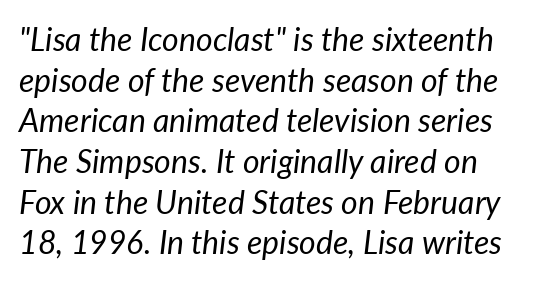
{"italic": "yes", "lean": "right", "slant_degrees": 7, "bold": "no", "weight": "regular", "width": "normal", "stroke_contrast": "low", "x_height": "medium", "monospaced": "no", "underline": "no", "line_spacing": "normal", "line_spacing_ratio": 1.27, "letter_spacing": "normal", "letter_spacing_em": 0.0, "glyph_px": 32}
